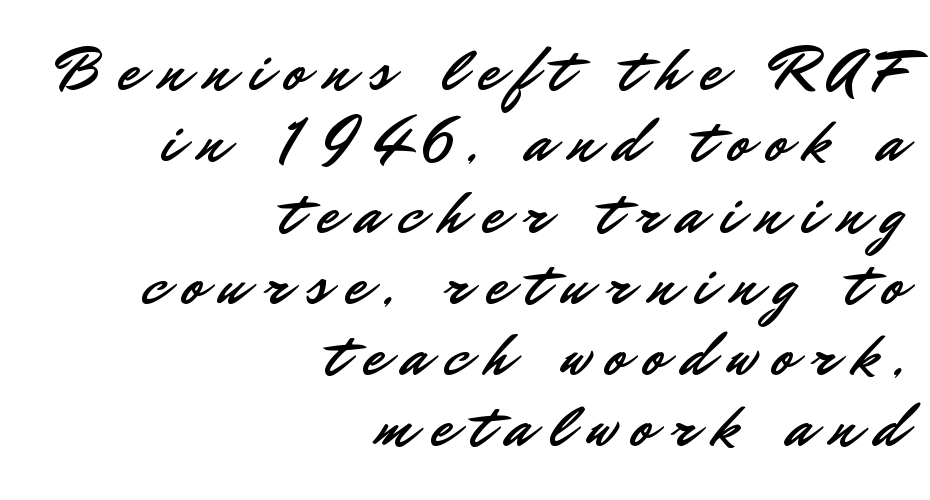
{"serif": "no", "width": "normal", "stroke_contrast": "low", "x_height": "small", "monospaced": "no", "underline": "no", "align": "right", "line_spacing": "tight", "line_spacing_ratio": 1.15, "letter_spacing": "wide", "letter_spacing_em": 0.28, "glyph_px": 62}
